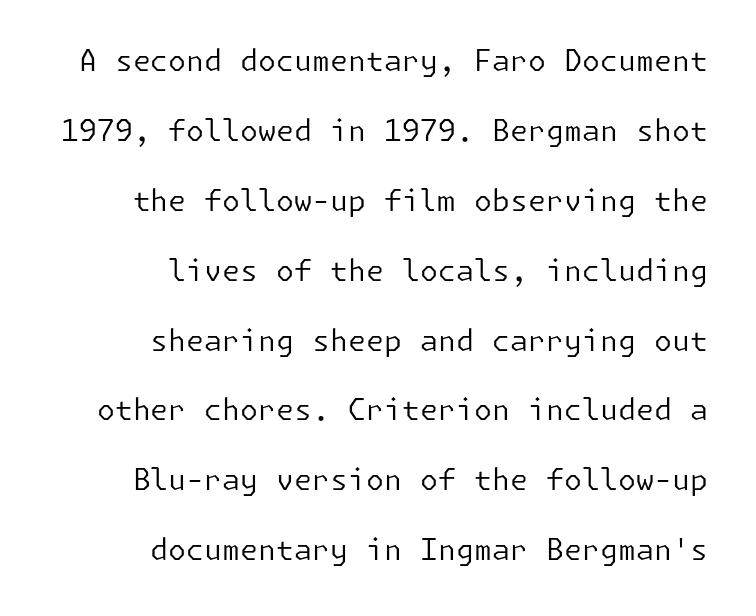
The image shows 29 px regular-weight sans-serif type, upright; set right-aligned, loose line spacing (2.41x), normal letter spacing, not underlined; low stroke contrast and a medium x-height.
